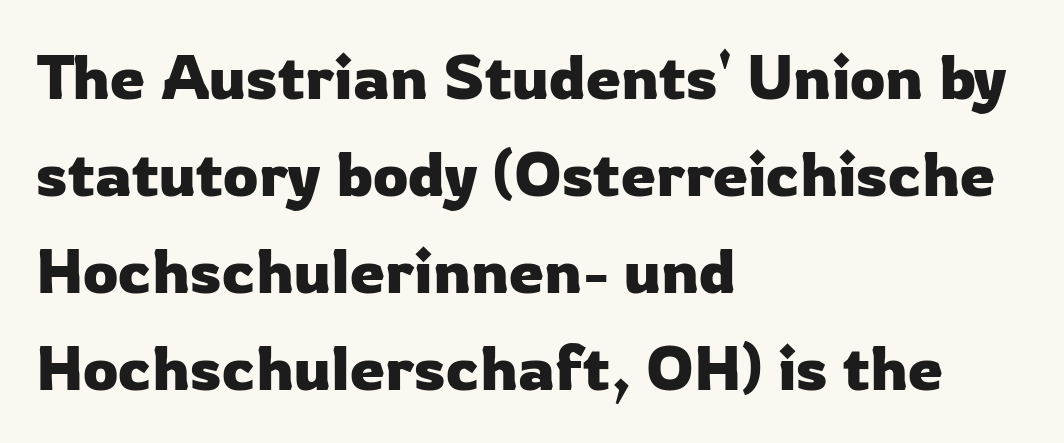
Q: Is the text italic (slanted)? A: No, it is upright.
Q: Is the typeface a serif or a sans-serif typeface? A: Sans-serif.
Q: Is the text underlined? A: No.
Q: How is the paragraph aligned? A: Left-aligned.
Q: Is the spacing between letters normal or unusually wide? A: Normal.
Q: Is the spacing between lines tight, normal or loose? A: Normal.
Q: Width (condensed, normal, or wide)? A: Normal.
Q: Stroke contrast? A: Low.
Q: x-height? A: Medium.
Q: Monospaced? A: No.
